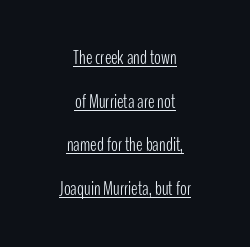
This block would shrink considerably if given ordinary leading; it's expanded now. Bold? No — there's no thickening of the strokes. Underlining? Definitely there. In terms of posture, this sample is upright.
